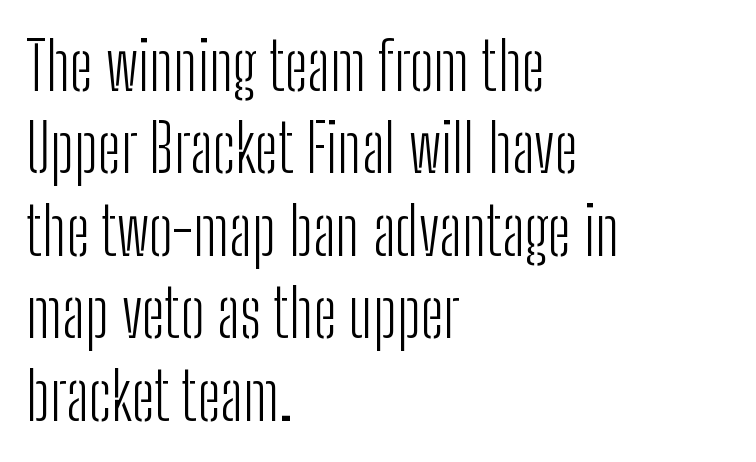
The image shows 66 px light, condensed sans-serif type, upright; set left-aligned, normal line spacing (1.25x), normal letter spacing, not underlined; low stroke contrast and a medium x-height.
